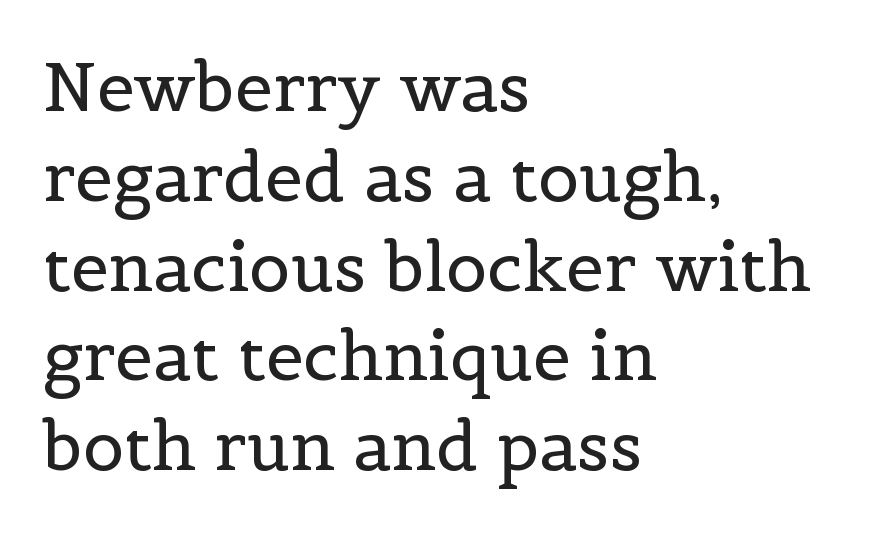
Q: Is the text bold? A: No.
Q: Is the text italic (slanted)? A: No, it is upright.
Q: Is the typeface a serif or a sans-serif typeface? A: Serif.
Q: Is the text underlined? A: No.
Q: How is the paragraph aligned? A: Left-aligned.
Q: Is the spacing between letters normal or unusually wide? A: Normal.
Q: Is the spacing between lines tight, normal or loose? A: Normal.
Q: Width (condensed, normal, or wide)? A: Normal.
Q: x-height? A: Medium.
Q: Monospaced? A: No.
